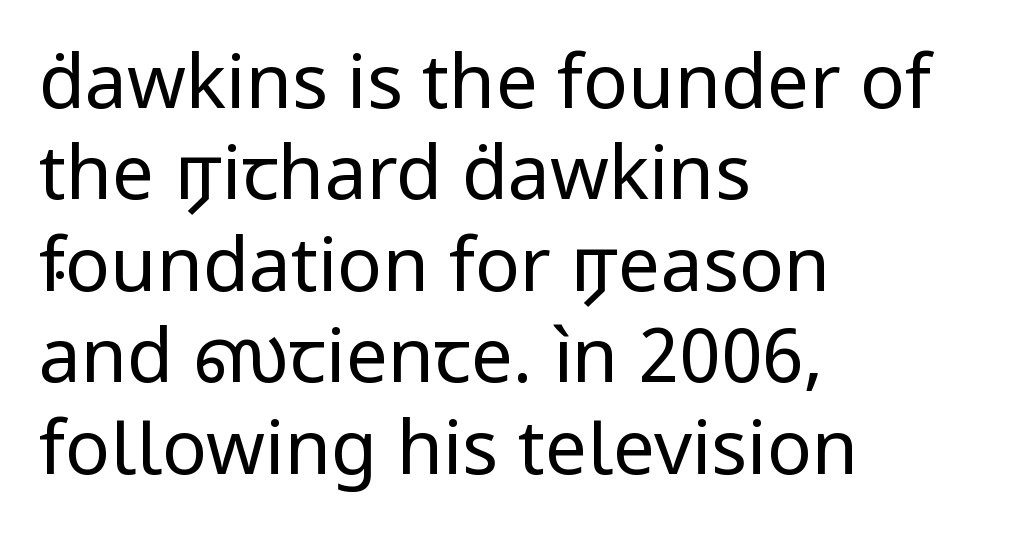
In terms of letterspacing, this is plain default setting. The passage shown is typeset with a sans-serif family. The face looks like a standard text weight, possibly lighter. These lines are rendered in a variable-pitch font. The rendering anchors every line to the left-hand side.
